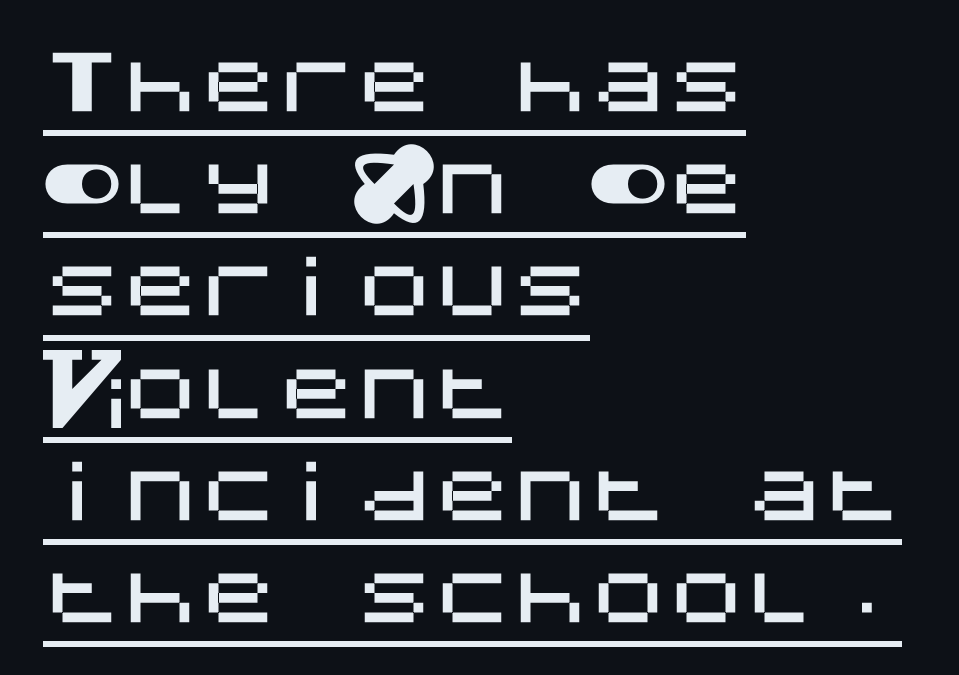
Q: Is the text italic (slanted)? A: No, it is upright.
Q: Is the typeface a serif or a sans-serif typeface? A: Sans-serif.
Q: Is the text underlined? A: Yes.
Q: How is the paragraph aligned? A: Left-aligned.
Q: Is the spacing between letters normal or unusually wide? A: Normal.
Q: Is the spacing between lines tight, normal or loose? A: Normal.
Q: Width (condensed, normal, or wide)? A: Normal.
Q: Stroke contrast? A: Medium.
Q: x-height? A: Large.
